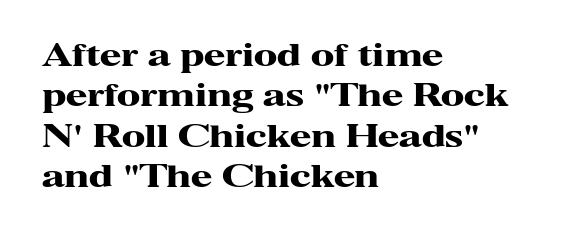
The image shows 31 px heavy, wide serif type, upright; set left-aligned, normal line spacing (1.3x), normal letter spacing, not underlined; high stroke contrast and a medium x-height.
